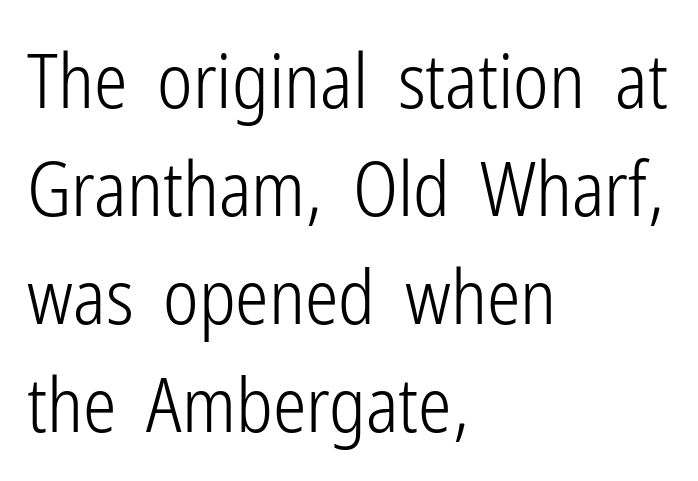
The image shows 75 px light, condensed sans-serif type, upright; set left-aligned, normal line spacing (1.44x), normal letter spacing, not underlined; low stroke contrast and a medium x-height.
